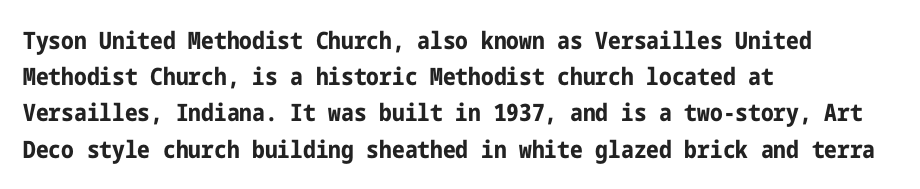
{"italic": "no", "bold": "yes", "underline": "no", "align": "left", "line_spacing": "normal", "line_spacing_ratio": 1.51, "letter_spacing": "normal", "letter_spacing_em": 0.0, "glyph_px": 24}
